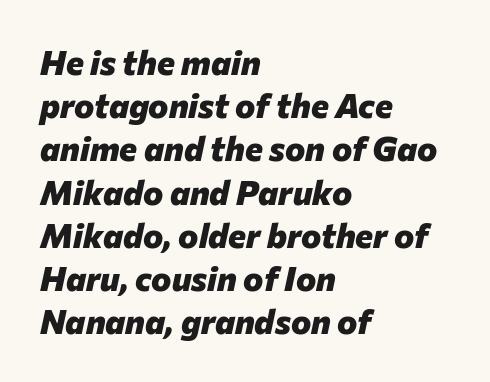
Horizontal alignment here is leftward, the default for most running prose. Underline: absent. Italic? Definitely — the glyphs are oblique. Notice how descenders clear the ascenders below comfortably — that's standard leading.
